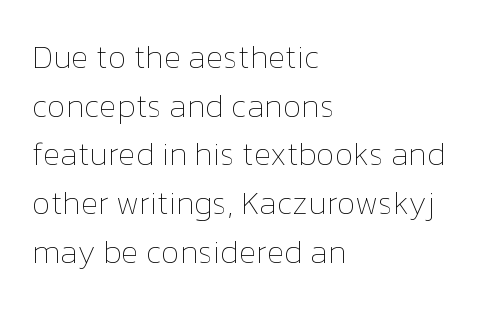
{"italic": "no", "bold": "no", "weight": "thin", "width": "normal", "stroke_contrast": "low", "x_height": "medium", "monospaced": "no", "underline": "no", "align": "left", "line_spacing": "normal", "line_spacing_ratio": 1.52, "letter_spacing": "normal", "letter_spacing_em": 0.0, "glyph_px": 32}
